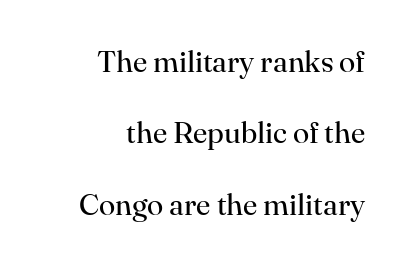
The image shows 30 px regular-weight serif type, upright; set right-aligned, loose line spacing (2.38x), normal letter spacing, not underlined; high stroke contrast and a small x-height.
